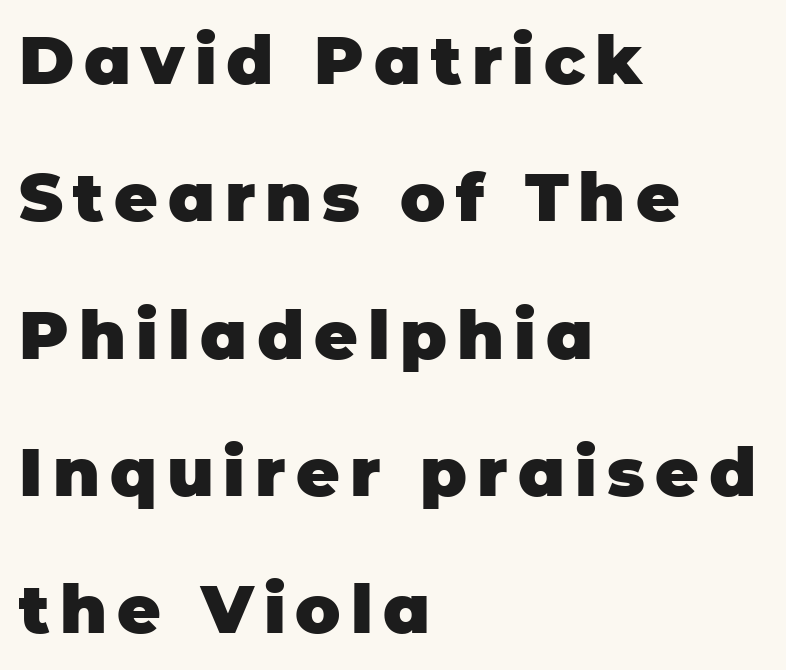
Q: Is the text bold? A: Yes.
Q: Is the text italic (slanted)? A: No, it is upright.
Q: Is the typeface a serif or a sans-serif typeface? A: Sans-serif.
Q: Is the text underlined? A: No.
Q: How is the paragraph aligned? A: Left-aligned.
Q: Is the spacing between lines tight, normal or loose? A: Loose.
Q: Width (condensed, normal, or wide)? A: Normal.
Q: Stroke contrast? A: Low.
Q: x-height? A: Large.
Q: Monospaced? A: No.
